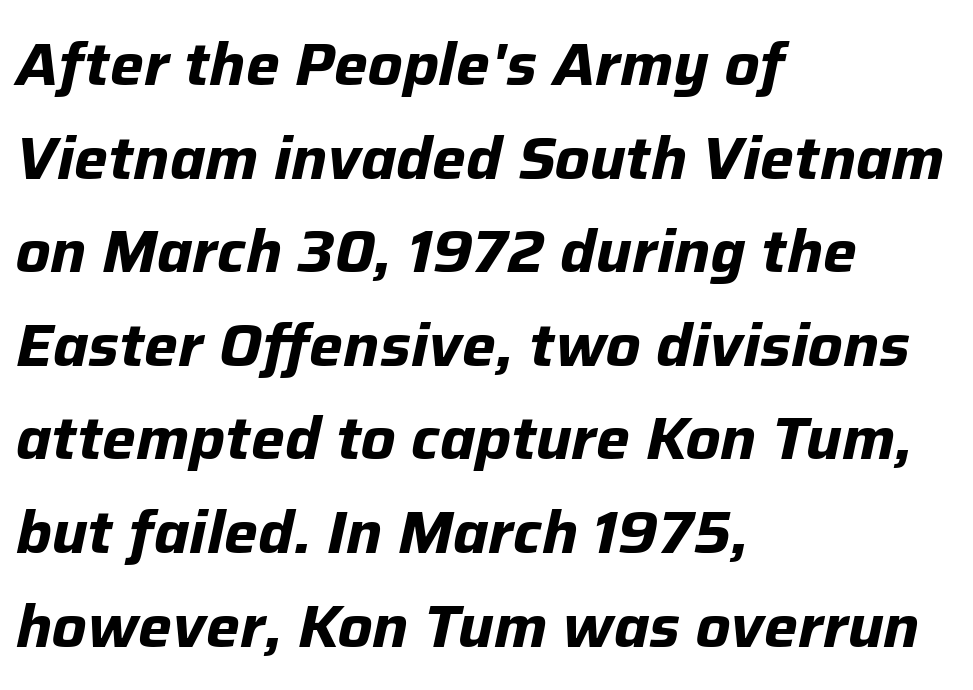
Q: Is the text bold? A: Yes.
Q: Is the text italic (slanted)? A: Yes, it leans right by about 12 degrees.
Q: Is the text underlined? A: No.
Q: How is the paragraph aligned? A: Left-aligned.
Q: Is the spacing between letters normal or unusually wide? A: Normal.
Q: Is the spacing between lines tight, normal or loose? A: Normal.
Q: Width (condensed, normal, or wide)? A: Normal.
Q: Stroke contrast? A: Low.
Q: x-height? A: Medium.
Q: Monospaced? A: No.
